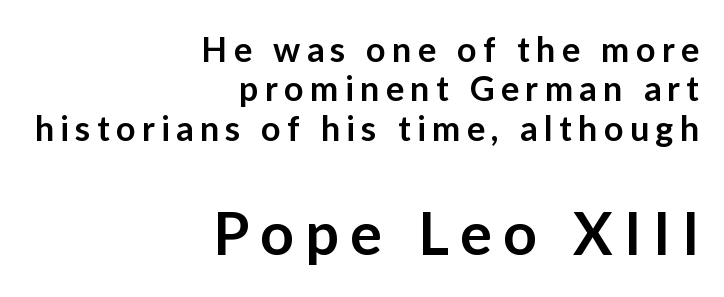
{"serif": "no", "italic": "no", "bold": "semi", "weight": "semibold", "width": "normal", "stroke_contrast": "low", "x_height": "medium", "monospaced": "no", "underline": "no", "align": "right", "line_spacing_ratio": 1.16, "larger_block": "second", "size_ratio": 1.74, "glyph_px": 59}
